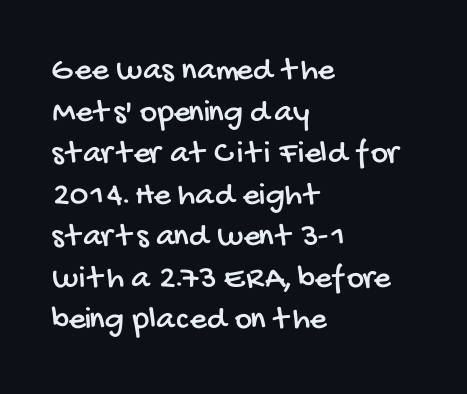
Q: Is the typeface a serif or a sans-serif typeface? A: Sans-serif.
Q: Is the text underlined? A: No.
Q: How is the paragraph aligned? A: Left-aligned.
Q: Is the spacing between letters normal or unusually wide? A: Normal.
Q: Is the spacing between lines tight, normal or loose? A: Normal.
Q: Width (condensed, normal, or wide)? A: Condensed.
Q: Stroke contrast? A: Low.
Q: x-height? A: Large.
Q: Monospaced? A: No.
